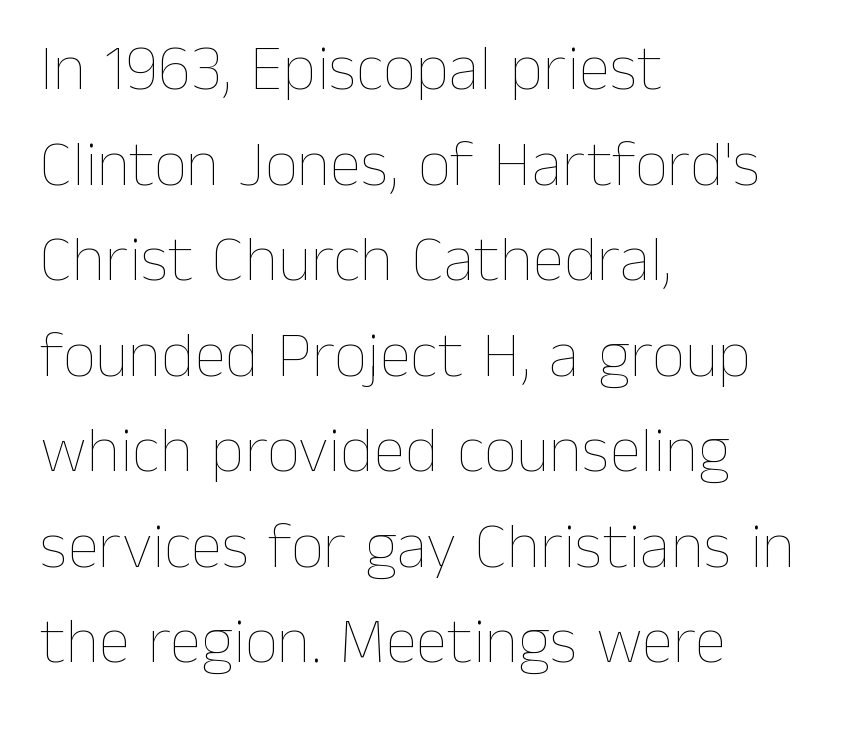
{"italic": "no", "bold": "no", "weight": "thin", "width": "normal", "stroke_contrast": "low", "x_height": "medium", "monospaced": "no", "underline": "no", "align": "left", "line_spacing": "normal", "line_spacing_ratio": 1.47, "letter_spacing": "normal", "letter_spacing_em": 0.0, "glyph_px": 65}
